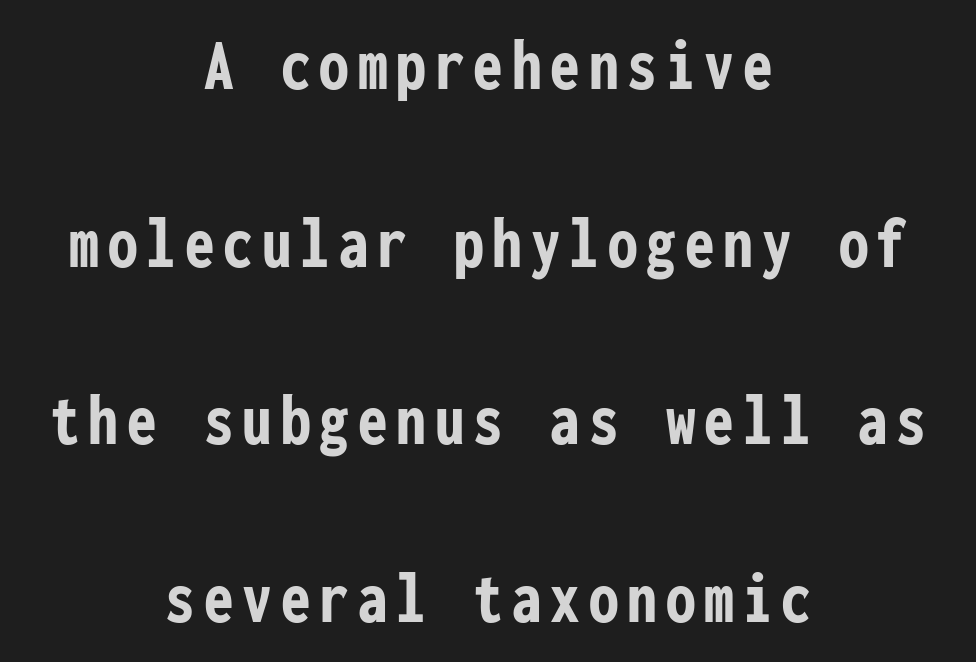
{"serif": "no", "italic": "no", "bold": "yes", "weight": "semibold", "width": "condensed", "stroke_contrast": "low", "x_height": "medium", "monospaced": "yes", "underline": "no", "align": "center", "line_spacing": "loose", "line_spacing_ratio": 2.4, "glyph_px": 74}
